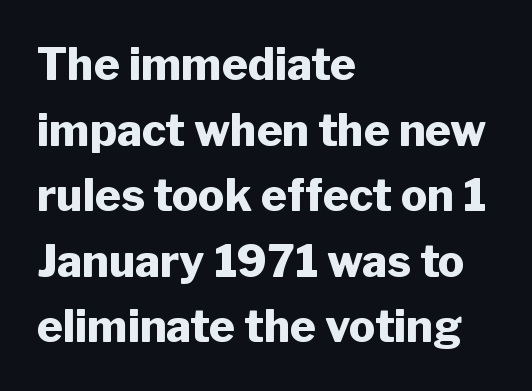
Q: Is the text bold? A: Yes.
Q: Is the text italic (slanted)? A: No, it is upright.
Q: Is the typeface a serif or a sans-serif typeface? A: Sans-serif.
Q: Is the text underlined? A: No.
Q: How is the paragraph aligned? A: Left-aligned.
Q: Is the spacing between letters normal or unusually wide? A: Normal.
Q: Is the spacing between lines tight, normal or loose? A: Normal.
Q: Width (condensed, normal, or wide)? A: Normal.
Q: Stroke contrast? A: Low.
Q: x-height? A: Medium.
Q: Monospaced? A: No.
